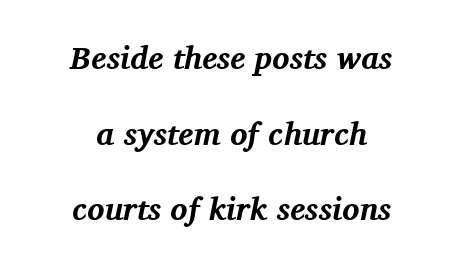
Varying glyph widths throughout — classic text-font behaviour. Small tapered or slab feet sit at the stroke ends, so this counts as serif. The tracking reads as untouched default to a designer's eye. Vertically, the passage feels expansive, rows floating well apart.
